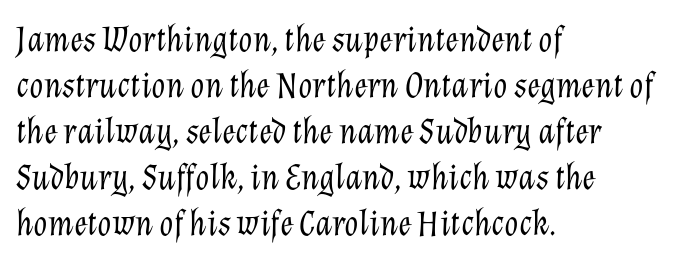
Q: Is the text bold? A: No.
Q: Is the text italic (slanted)? A: Yes, it leans right by about 12 degrees.
Q: Is the text underlined? A: No.
Q: How is the paragraph aligned? A: Left-aligned.
Q: Is the spacing between letters normal or unusually wide? A: Normal.
Q: Is the spacing between lines tight, normal or loose? A: Normal.
Q: Width (condensed, normal, or wide)? A: Normal.
Q: Stroke contrast? A: Low.
Q: x-height? A: Medium.
Q: Monospaced? A: No.
